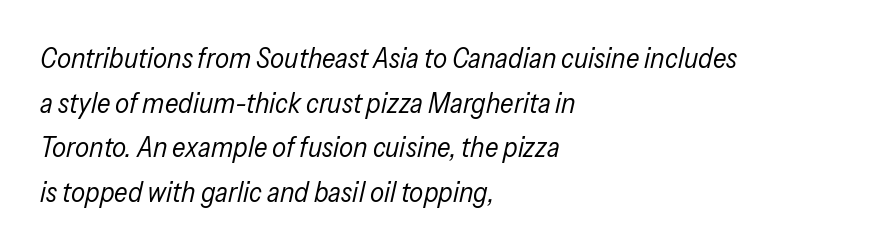
Any mark beneath the type? The region is blank. This sample has the flowing, uneven cadence of proportional lettering. Line starts are locked; line ends wander. The weight tops out at a normal text grade.
